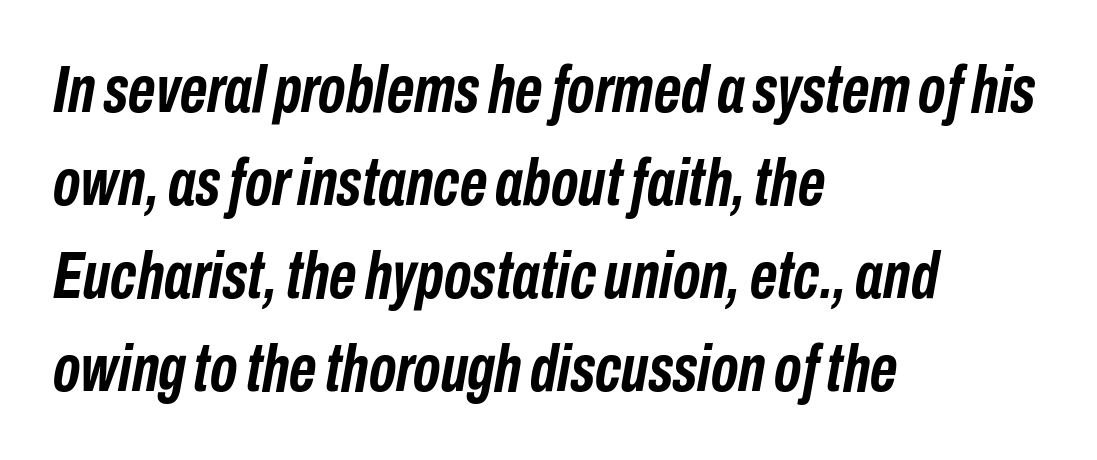
Q: Is the text bold? A: Yes.
Q: Is the text italic (slanted)? A: Yes, it leans right by about 10 degrees.
Q: Is the text underlined? A: No.
Q: How is the paragraph aligned? A: Left-aligned.
Q: Is the spacing between letters normal or unusually wide? A: Normal.
Q: Is the spacing between lines tight, normal or loose? A: Normal.
Q: Width (condensed, normal, or wide)? A: Condensed.
Q: Stroke contrast? A: Low.
Q: x-height? A: Medium.
Q: Monospaced? A: No.
